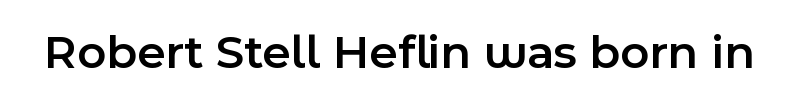
{"serif": "no", "italic": "no", "bold": "semi", "weight": "semibold", "width": "normal", "x_height": "medium", "monospaced": "no", "underline": "no", "letter_spacing": "normal", "letter_spacing_em": 0.0, "glyph_px": 49}
